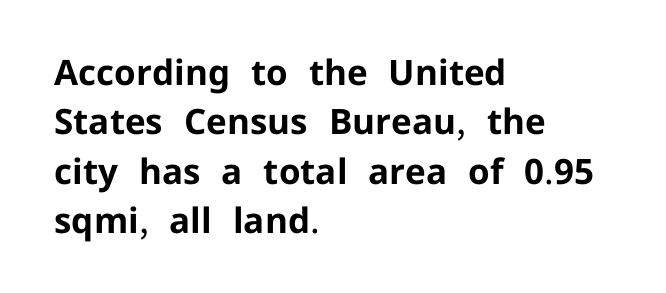
The image shows 35 px bold sans-serif type, upright; set left-aligned, normal line spacing (1.41x), normal letter spacing, not underlined; low stroke contrast and a medium x-height.
